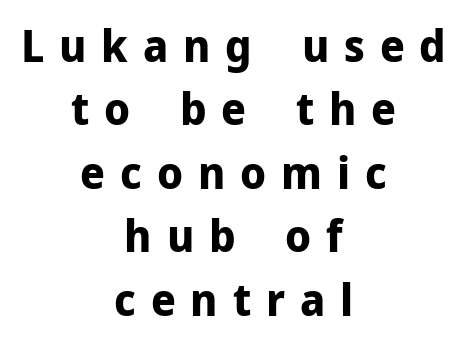
Heavy-handed strokes throughout: this text is bold. Observe the wide spacing: letters keep a clear distance from each other. Notice how the passage keeps no hard edge, just a central spine. The words here are not underlined. Characters remain perfectly vertical along every line.
